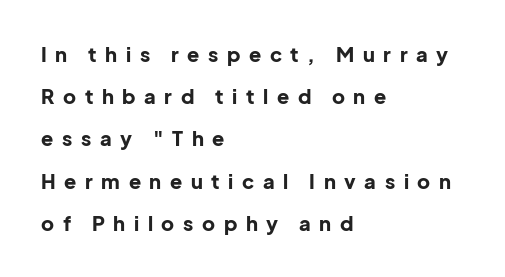
The image shows 20 px bold type, upright; set left-aligned, loose line spacing (2.11x), unusually wide letter spacing (+0.43 em), not underlined.
